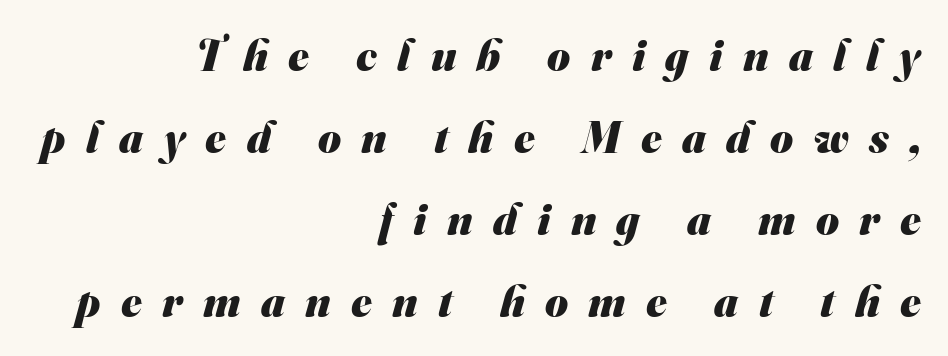
Q: Is the text bold? A: Yes.
Q: Is the typeface a serif or a sans-serif typeface? A: Sans-serif.
Q: Is the text underlined? A: No.
Q: How is the paragraph aligned? A: Right-aligned.
Q: Is the spacing between letters normal or unusually wide? A: Unusually wide.
Q: Width (condensed, normal, or wide)? A: Normal.
Q: Stroke contrast? A: Medium.
Q: x-height? A: Small.
Q: Monospaced? A: No.
